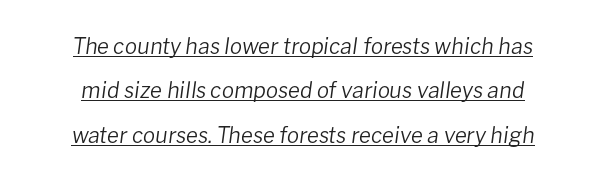
{"italic": "yes", "lean": "right", "slant_degrees": 8, "bold": "no", "underline": "yes", "align": "center", "line_spacing": "loose", "line_spacing_ratio": 2.02, "letter_spacing": "normal", "letter_spacing_em": 0.0, "glyph_px": 22}
